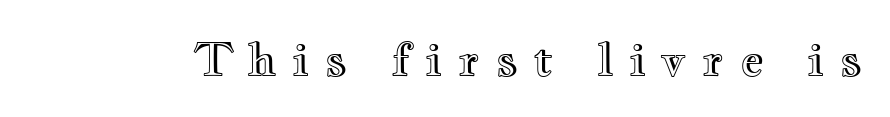
{"italic": "no", "width": "wide", "x_height": "small", "monospaced": "no", "underline": "no", "letter_spacing": "wide", "letter_spacing_em": 0.35, "glyph_px": 45}
